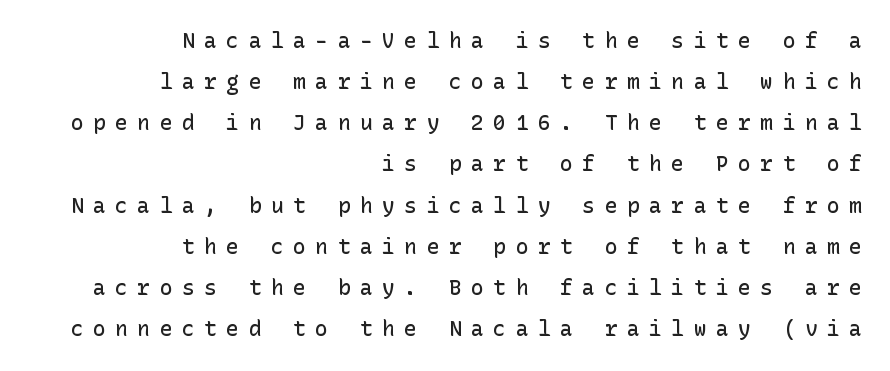
{"italic": "no", "bold": "semi", "underline": "no", "align": "right", "line_spacing": "loose", "line_spacing_ratio": 1.96, "letter_spacing": "wide", "letter_spacing_em": 0.46, "glyph_px": 21}
